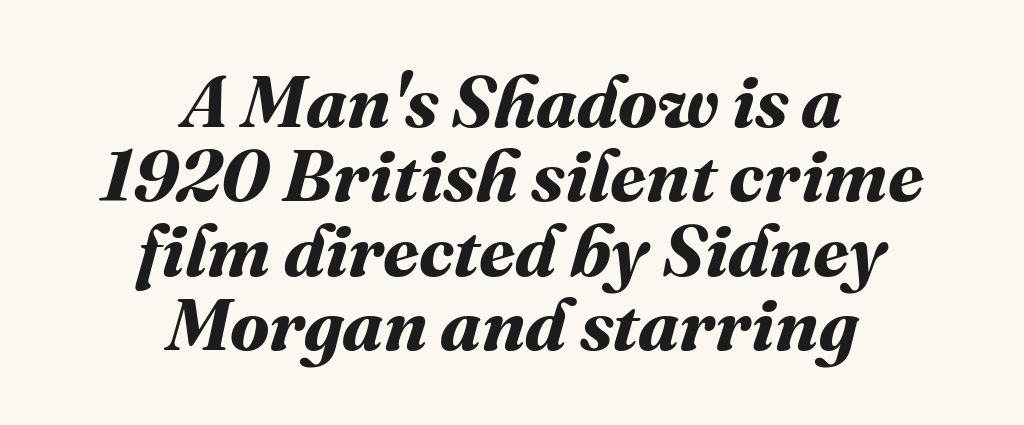
Q: Is the text bold? A: Yes.
Q: Is the text underlined? A: No.
Q: How is the paragraph aligned? A: Centered.
Q: Is the spacing between letters normal or unusually wide? A: Normal.
Q: Is the spacing between lines tight, normal or loose? A: Tight.
Q: Width (condensed, normal, or wide)? A: Normal.
Q: Stroke contrast? A: Medium.
Q: x-height? A: Medium.
Q: Monospaced? A: No.
